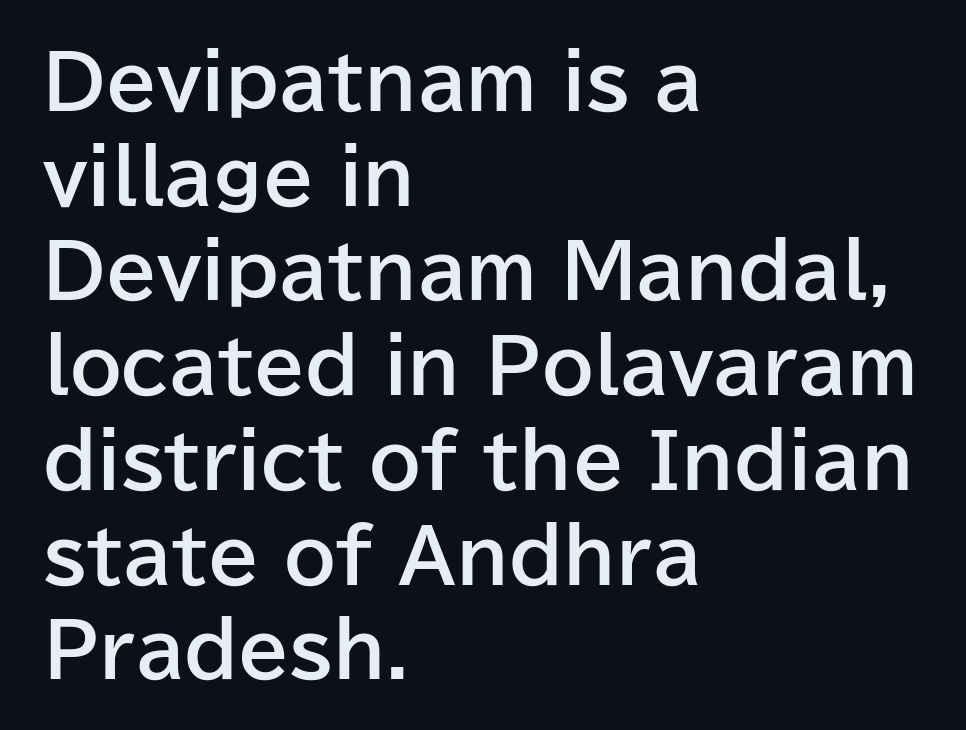
Strokes here are thick enough to call this a true bold. Successive baselines arrive at the customary interval. The specimen omits any rule beneath the text block's lines. No feet cap the strokes, marking this as sans-serif type. The letters stand upright; this is a roman face. All the whitespace from short lines collects on the right.
